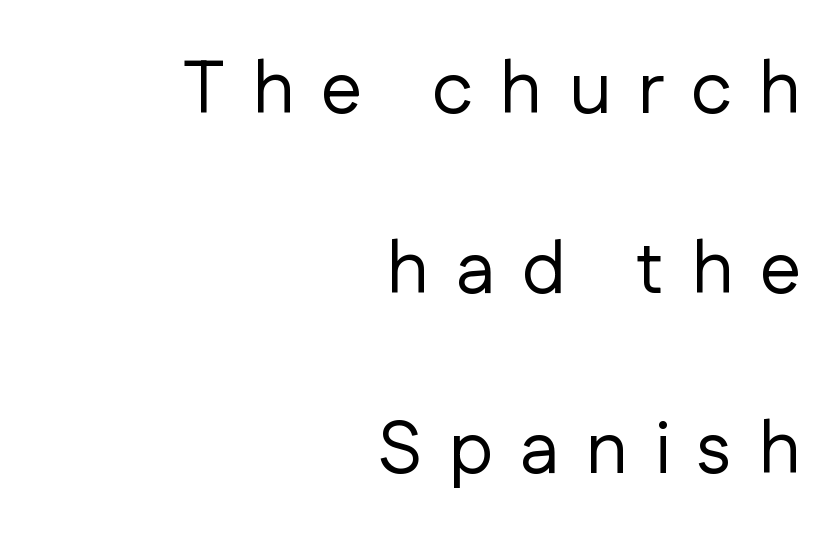
Bare-footed words on every line. Line ends are locked; line starts wander. Caption: expanded tracking, letters set apart. In terms of leading, this rendering errs on the spacious side. The font's upright variant was chosen for this text. This is not heavy type; no bold has been used.
